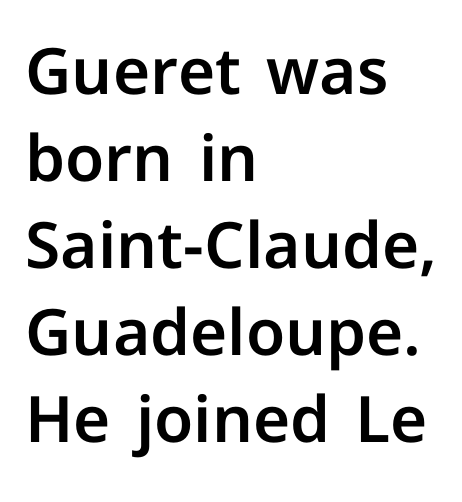
The image shows 64 px sans-serif type, upright; set left-aligned, normal line spacing (1.36x), normal letter spacing, not underlined; low stroke contrast and a medium x-height.
